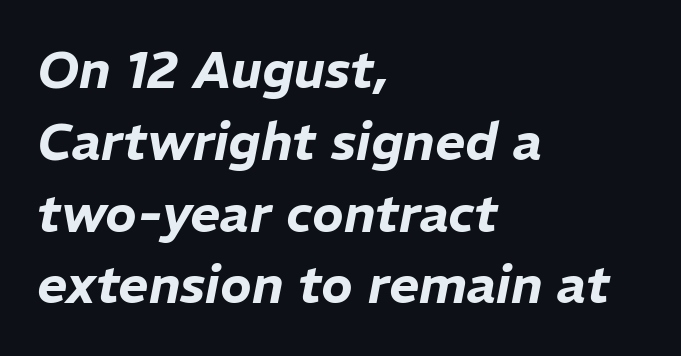
Baseline-to-baseline distance is the conventional proportion of letter height. The passage shown is not underscored anywhere. Short note: letters normally spaced. These lines were composed using italics. Note the varied advance widths — an 'i' is clearly narrower than an 'm'.
